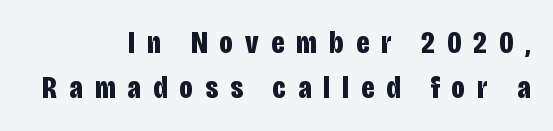
Q: Is the text bold? A: Yes.
Q: Is the text italic (slanted)? A: No, it is upright.
Q: Is the typeface a serif or a sans-serif typeface? A: Sans-serif.
Q: Is the text underlined? A: No.
Q: How is the paragraph aligned? A: Right-aligned.
Q: Is the spacing between letters normal or unusually wide? A: Unusually wide.
Q: Is the spacing between lines tight, normal or loose? A: Normal.
Q: Width (condensed, normal, or wide)? A: Condensed.
Q: Stroke contrast? A: Low.
Q: x-height? A: Large.
Q: Monospaced? A: No.
